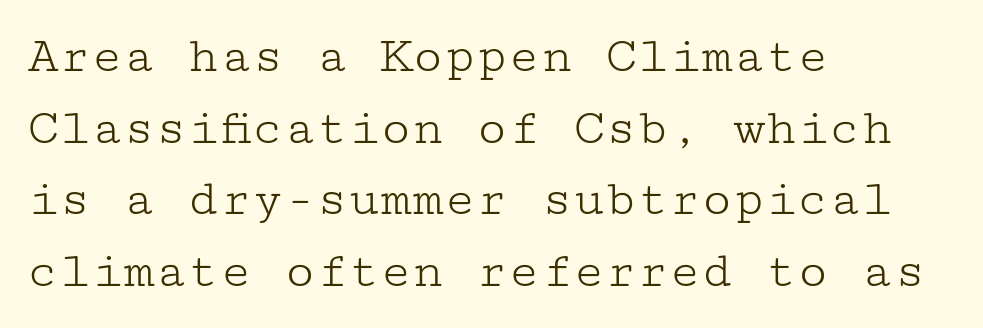
This is not heavy type; no bold has been used. The ragged edge is on the right, which tells us the setting is flush left. Typographically, this falls in the serif category. Unmarked baselines from the first word to the last.
